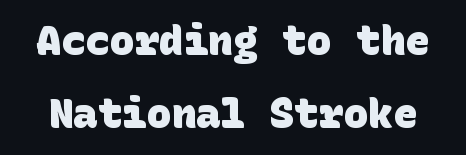
Strokes here are thick enough to call this a true bold. How are the letters spaced? Ordinarily, with no added tracking. Rule under the text: the space is simply empty. This sample uses a sans-serif face.
